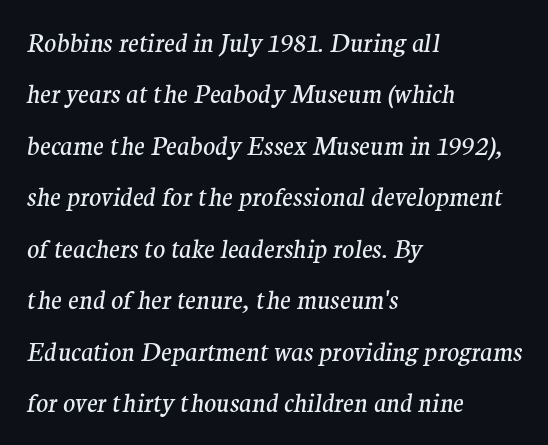
The image shows 25 px text type, italic (leaning right); set left-aligned, loose line spacing (2.06x), normal letter spacing, not underlined.
